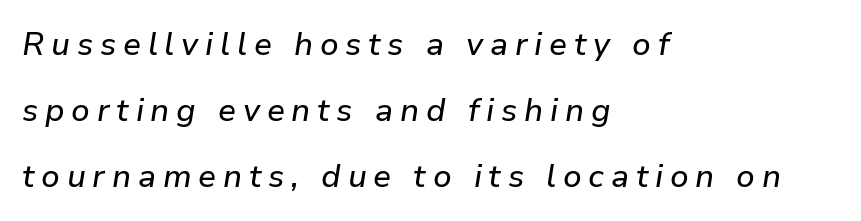
{"italic": "yes", "lean": "right", "slant_degrees": 9, "width": "normal", "stroke_contrast": "low", "x_height": "medium", "monospaced": "no", "underline": "no", "align": "left", "line_spacing": "loose", "line_spacing_ratio": 2.06, "letter_spacing": "wide", "letter_spacing_em": 0.21, "glyph_px": 32}
